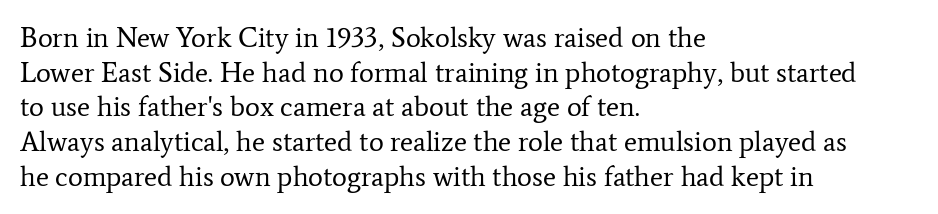
{"serif": "yes", "italic": "no", "bold": "no", "weight": "regular", "width": "normal", "stroke_contrast": "low", "x_height": "medium", "monospaced": "no", "underline": "no", "align": "left", "line_spacing_ratio": 1.24, "letter_spacing": "normal", "letter_spacing_em": 0.0, "glyph_px": 28}
